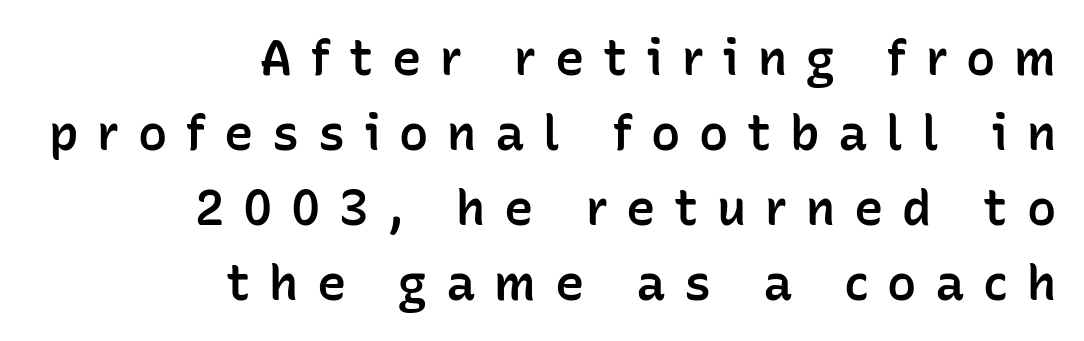
There is plenty of visible air inserted between adjacent glyphs. These lines are composed in type without serifs. Designer's note — italics off, roman on. Leading matches the norm, producing a regular column.
